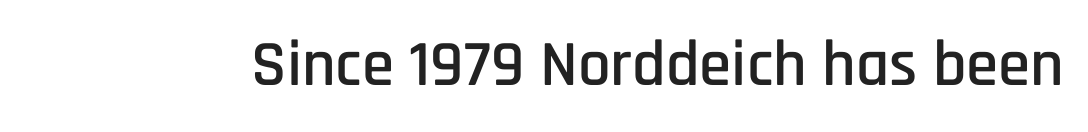
The image shows 65 px condensed sans-serif type, upright; set normal letter spacing, not underlined; low stroke contrast and a large x-height.
